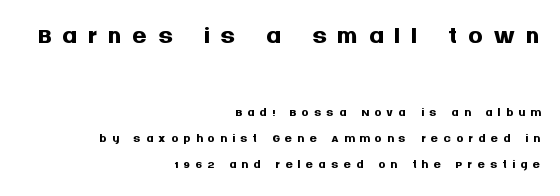
{"serif": "no", "italic": "no", "bold": "yes", "weight": "semibold", "width": "normal", "stroke_contrast": "medium", "x_height": "large", "monospaced": "no", "underline": "no", "align": "right", "line_spacing": "normal", "line_spacing_ratio": 1.46, "letter_spacing": "wide", "letter_spacing_em": 0.28, "larger_block": "first", "size_ratio": 2.06, "glyph_px": 37}
